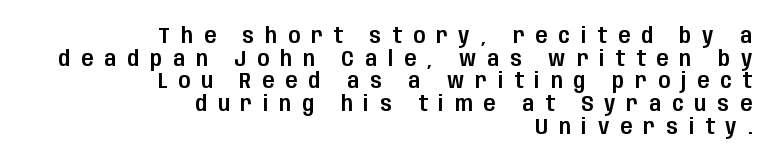
{"italic": "no", "underline": "no", "align": "right", "line_spacing": "tight", "line_spacing_ratio": 1.03, "letter_spacing": "wide", "letter_spacing_em": 0.5, "glyph_px": 22}
